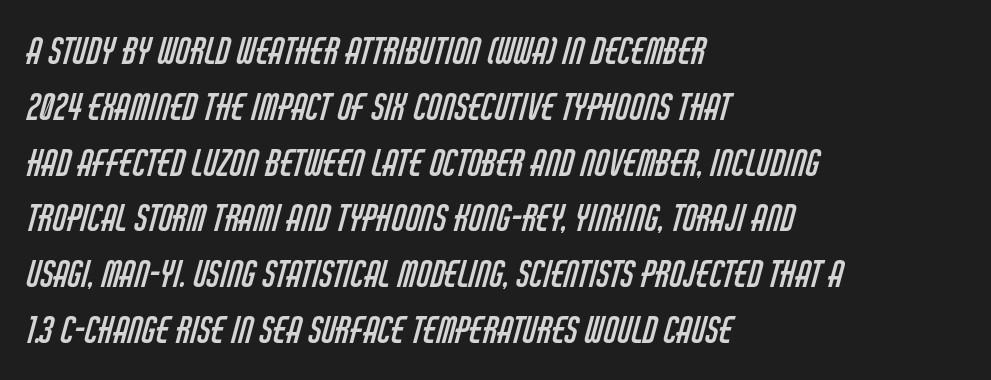
The image shows 36 px regular-weight, condensed sans-serif type; set left-aligned, normal line spacing (1.55x), normal letter spacing, not underlined; low stroke contrast and a large x-height.
